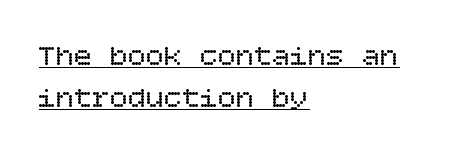
The image shows 30 px regular-weight type, upright; set left-aligned, normal line spacing (1.41x), normal letter spacing, underlined; low stroke contrast and a large x-height.
